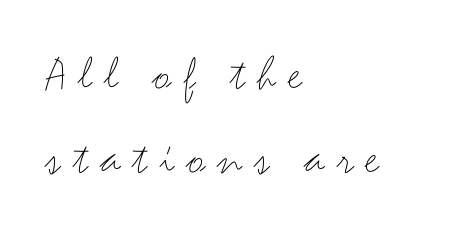
Horizontal bands of white between lines are of average thickness. How are the letters spaced? Widely, with obvious added tracking. Font category for this specimen: sans-serif. Words float on clear page, feet unadorned. The typesetting does not lean heavy: it is not bold.
